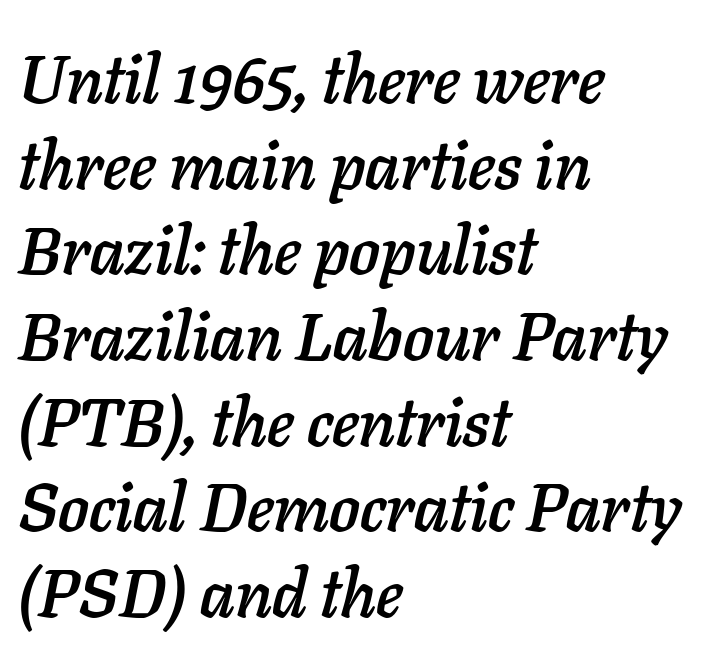
The image shows 68 px text type, italic (leaning right); set left-aligned, normal line spacing (1.26x), normal letter spacing, not underlined; low stroke contrast and a medium x-height.
